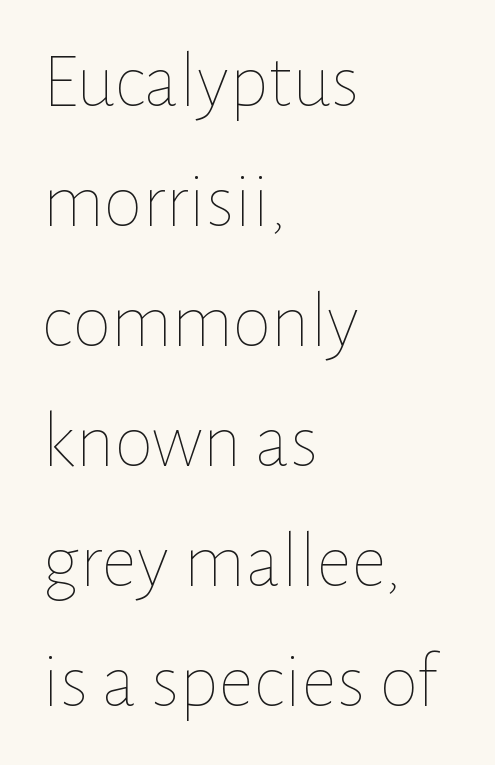
The image shows 79 px thin type, upright; set left-aligned, normal line spacing (1.52x), normal letter spacing, not underlined; low stroke contrast and a medium x-height.
